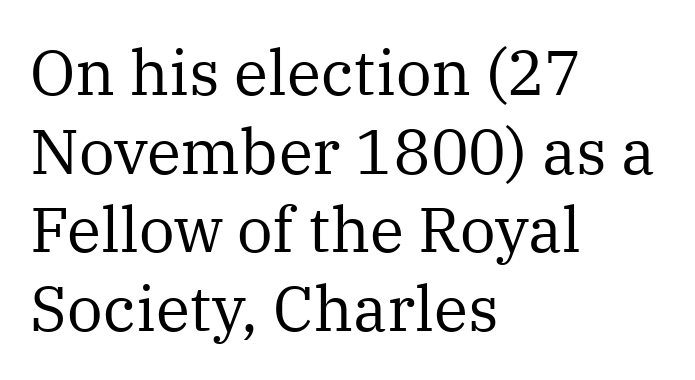
{"serif": "yes", "italic": "no", "bold": "no", "weight": "regular", "width": "normal", "stroke_contrast": "medium", "x_height": "medium", "monospaced": "no", "underline": "no", "align": "left", "line_spacing": "normal", "line_spacing_ratio": 1.25, "letter_spacing": "normal", "letter_spacing_em": 0.0, "glyph_px": 63}
